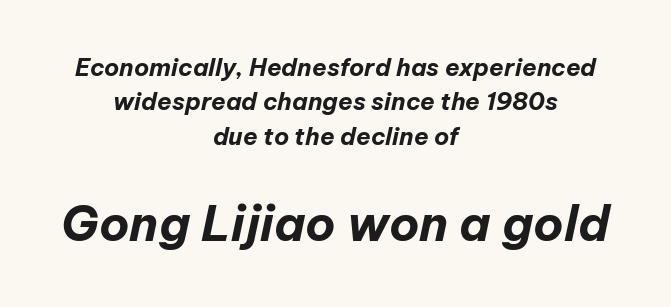
Q: Is the text bold? A: Yes.
Q: Is the text italic (slanted)? A: Yes, it leans right by about 12 degrees.
Q: Is the text underlined? A: No.
Q: How is the paragraph aligned? A: Centered.
Q: Is the spacing between letters normal or unusually wide? A: Normal.
Q: Is the spacing between lines tight, normal or loose? A: Normal.
Q: Which block of text is set in a larger size, the first (top) or the second (bottom)? A: The second (bottom) one.
Q: Width (condensed, normal, or wide)? A: Normal.
Q: Stroke contrast? A: Low.
Q: x-height? A: Medium.
Q: Monospaced? A: No.
